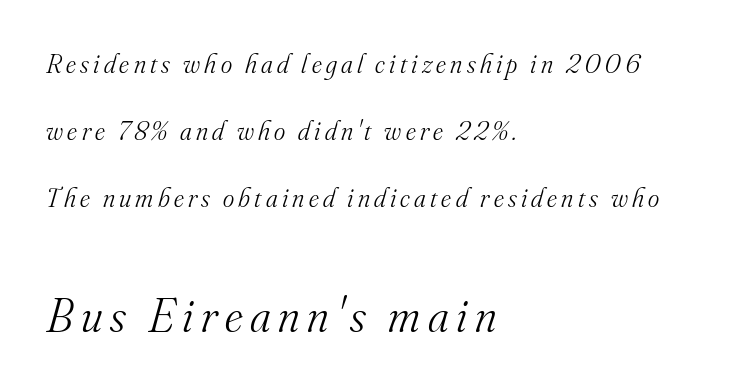
The image shows 48 px light serif type, italic (leaning right); set left-aligned, loose line spacing (2.48x), not underlined; the second (bottom) block is 1.78x larger; medium stroke contrast and a small x-height.
